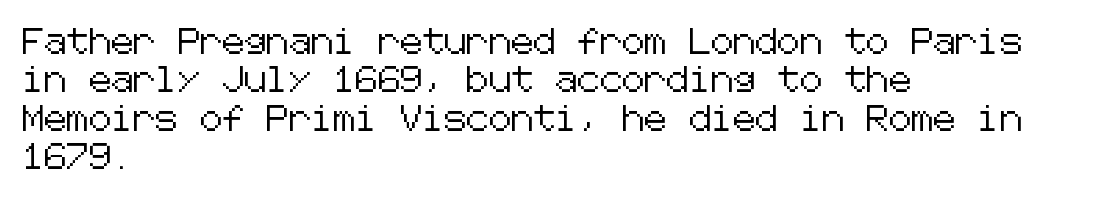
These lines stack with their left ends in a neat column. This is the regular roman posture of the typeface. Leading matches the norm, producing a regular column. No extra tracking has been applied to these lines. Type without underlining.
